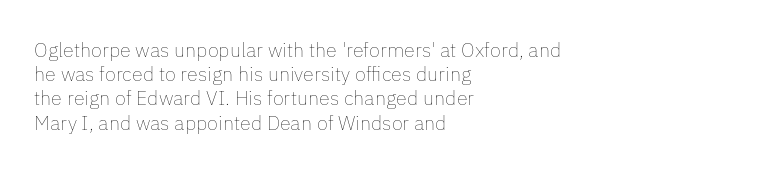
{"italic": "no", "bold": "no", "underline": "no", "align": "left", "line_spacing_ratio": 1.21, "letter_spacing": "normal", "letter_spacing_em": 0.0, "glyph_px": 20}
